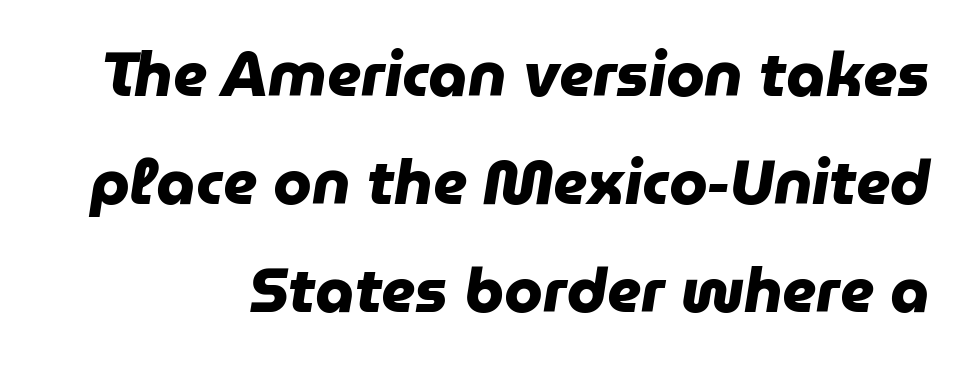
Line endings align vertically; line beginnings do not. The face used here is rendered with its standard letterfit. I'd describe the lettering as bold — thick and assertive. Lines of text with bare space underneath. Note the varied advance widths — an 'i' is clearly narrower than an 'm'. Nothing sits at the stroke ends, so this counts as sans-serif.
